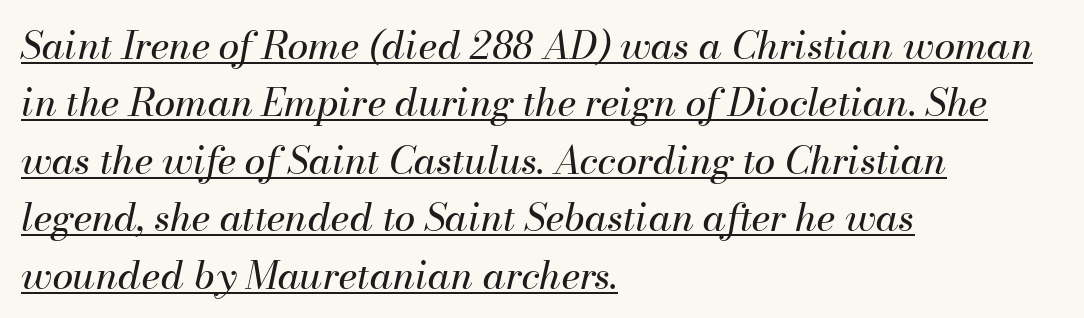
This sample has the flowing, uneven cadence of proportional lettering. Unbolded letterforms with no extra heft. These lines stack with their left ends in a neat column. This sample carries an underscore along the baseline area. Spacing between characters is what you'd get straight out of the box. The passage shown stacks its lines at a standard gap.
